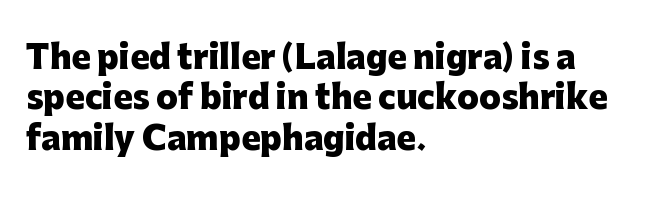
The image shows 32 px heavy sans-serif type, upright; set left-aligned, normal line spacing (1.26x), normal letter spacing, not underlined; low stroke contrast and a medium x-height.
